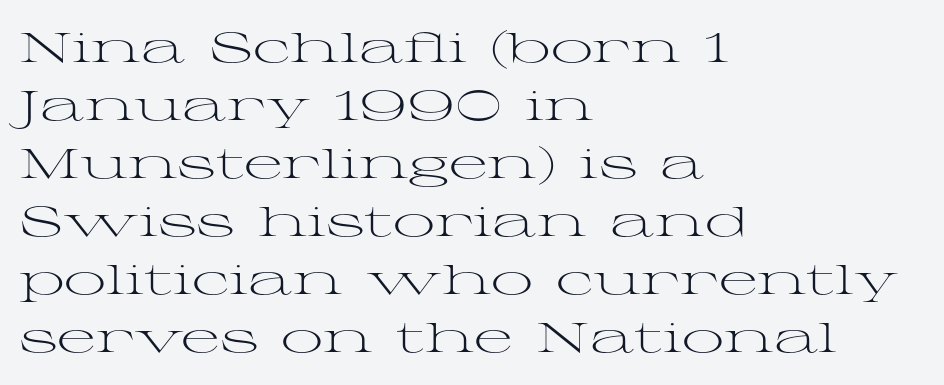
{"serif": "yes", "italic": "no", "bold": "no", "weight": "light", "width": "wide", "stroke_contrast": "medium", "x_height": "medium", "monospaced": "no", "underline": "no", "align": "left", "line_spacing": "normal", "line_spacing_ratio": 1.38, "letter_spacing": "normal", "letter_spacing_em": 0.0, "glyph_px": 42}
